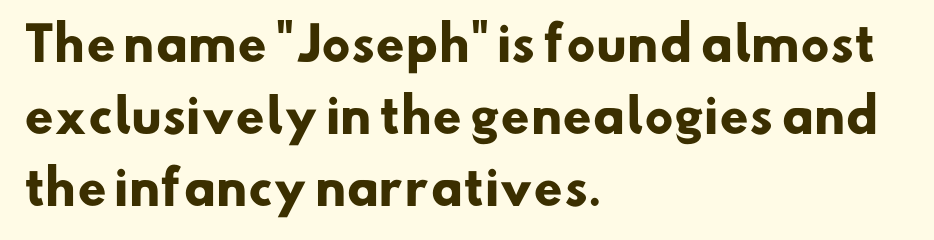
{"serif": "no", "bold": "yes", "weight": "heavy", "width": "normal", "stroke_contrast": "low", "x_height": "small", "monospaced": "no", "underline": "no", "align": "left", "line_spacing": "normal", "line_spacing_ratio": 1.57, "letter_spacing": "normal", "letter_spacing_em": 0.0, "glyph_px": 46}
